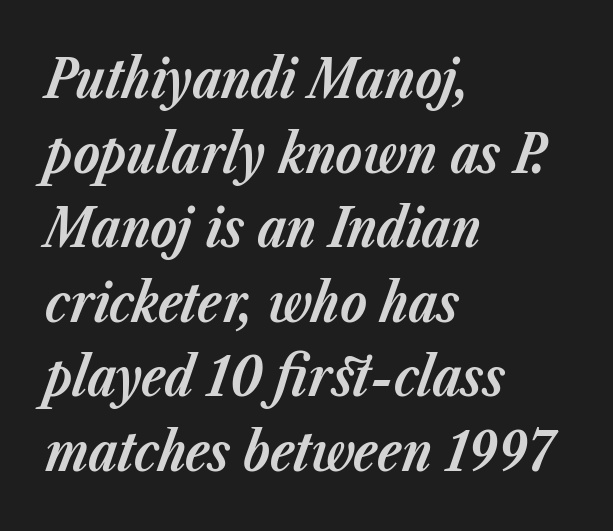
{"italic": "yes", "lean": "right", "slant_degrees": 23, "bold": "yes", "weight": "bold", "width": "normal", "stroke_contrast": "low", "x_height": "medium", "monospaced": "no", "underline": "no", "align": "left", "line_spacing": "normal", "line_spacing_ratio": 1.38, "letter_spacing": "normal", "letter_spacing_em": 0.0, "glyph_px": 54}
